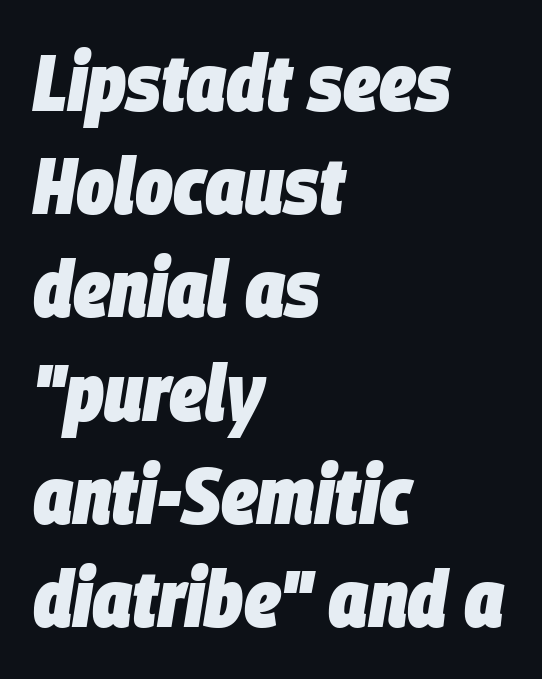
Q: Is the text bold? A: Yes.
Q: Is the text italic (slanted)? A: Yes, it leans right by about 9 degrees.
Q: Is the text underlined? A: No.
Q: How is the paragraph aligned? A: Left-aligned.
Q: Is the spacing between letters normal or unusually wide? A: Normal.
Q: Is the spacing between lines tight, normal or loose? A: Normal.
Q: Width (condensed, normal, or wide)? A: Condensed.
Q: Stroke contrast? A: Low.
Q: x-height? A: Large.
Q: Monospaced? A: No.
